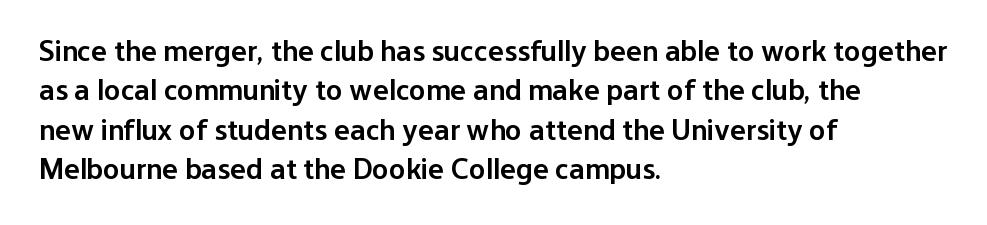
{"serif": "no", "italic": "no", "bold": "semi", "weight": "semibold", "width": "normal", "stroke_contrast": "low", "x_height": "medium", "monospaced": "no", "underline": "no", "align": "left", "line_spacing": "normal", "line_spacing_ratio": 1.31, "letter_spacing": "normal", "letter_spacing_em": 0.0, "glyph_px": 30}
